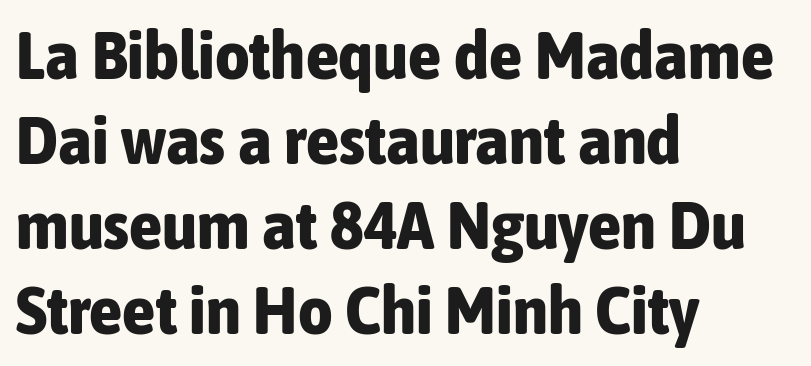
Decoration check: the copy has no underline. Leading: standard. Think of a printed novel: that variable character pitch is what you see here. Each word holds together tightly as a unit, with standard inter-letter gaps.
